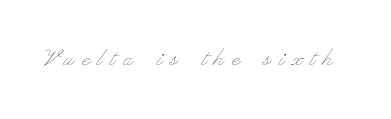
Q: Is the text bold? A: No.
Q: Is the text italic (slanted)? A: Yes.
Q: Is the text underlined? A: No.
Q: Is the spacing between letters normal or unusually wide? A: Unusually wide.
Q: Width (condensed, normal, or wide)? A: Wide.
Q: Stroke contrast? A: Low.
Q: x-height? A: Small.
Q: Monospaced? A: No.
